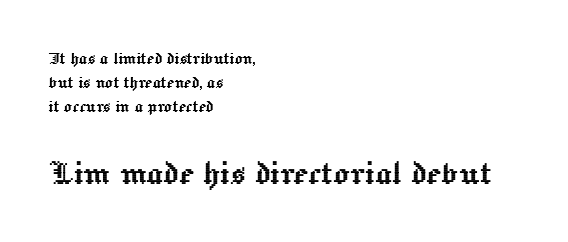
You could call the tracking neutral — neither tight nor loose. Unlike italic type, these characters show no tilt at all. Descenders are the only things crossing below the line. Notice how the passage keeps a crisp vertical edge on the left only. Character size in the trailing block exceeds that of the leading block. Each letter keeps its own natural width here, so spacing adapts to shape.
